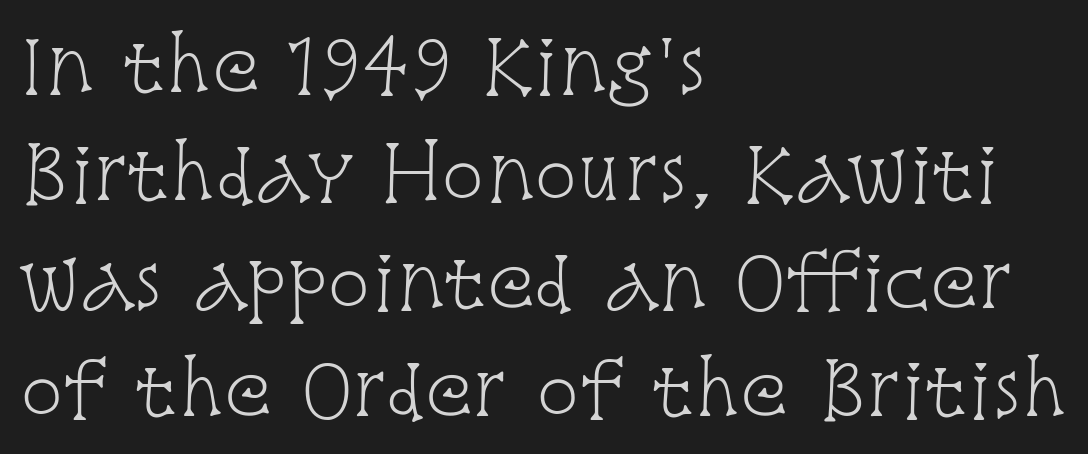
Q: Is the text bold? A: No.
Q: Is the text italic (slanted)? A: No, it is upright.
Q: Is the typeface a serif or a sans-serif typeface? A: Serif.
Q: Is the text underlined? A: No.
Q: How is the paragraph aligned? A: Left-aligned.
Q: Is the spacing between letters normal or unusually wide? A: Normal.
Q: Is the spacing between lines tight, normal or loose? A: Normal.
Q: Width (condensed, normal, or wide)? A: Condensed.
Q: Stroke contrast? A: Low.
Q: x-height? A: Large.
Q: Monospaced? A: No.
